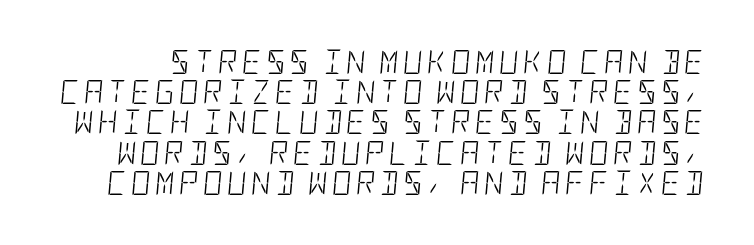
{"italic": "yes", "lean": "right", "slant_degrees": 5, "bold": "no", "underline": "no", "line_spacing": "normal", "line_spacing_ratio": 1.26, "glyph_px": 24}
